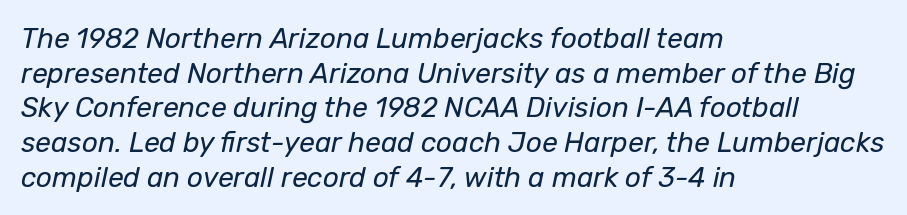
Q: Is the text bold? A: No.
Q: Is the text italic (slanted)? A: Yes, it leans right by about 12 degrees.
Q: Is the text underlined? A: No.
Q: How is the paragraph aligned? A: Left-aligned.
Q: Is the spacing between letters normal or unusually wide? A: Normal.
Q: Width (condensed, normal, or wide)? A: Normal.
Q: Stroke contrast? A: Low.
Q: x-height? A: Medium.
Q: Monospaced? A: No.
